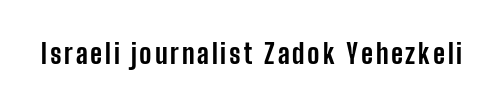
Q: Is the text bold? A: Yes.
Q: Is the text italic (slanted)? A: No, it is upright.
Q: Is the text underlined? A: No.
